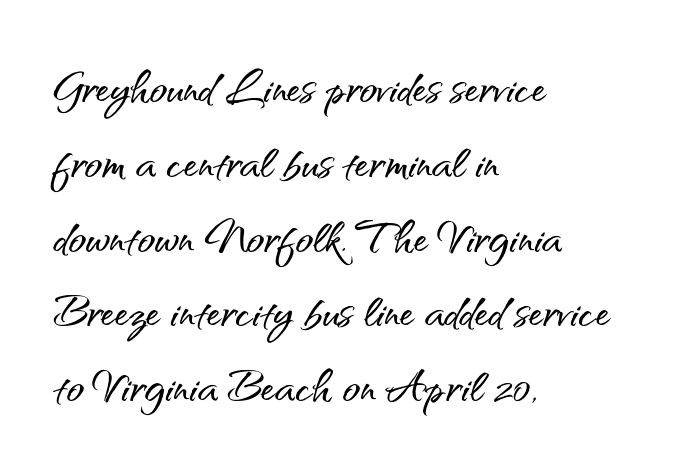
Note the varied advance widths — an 'i' is clearly narrower than an 'm'. Glyph-to-glyph distance matches everyday printed text. These lines stack with their left ends in a neat column. These lines are composed in type without serifs.
